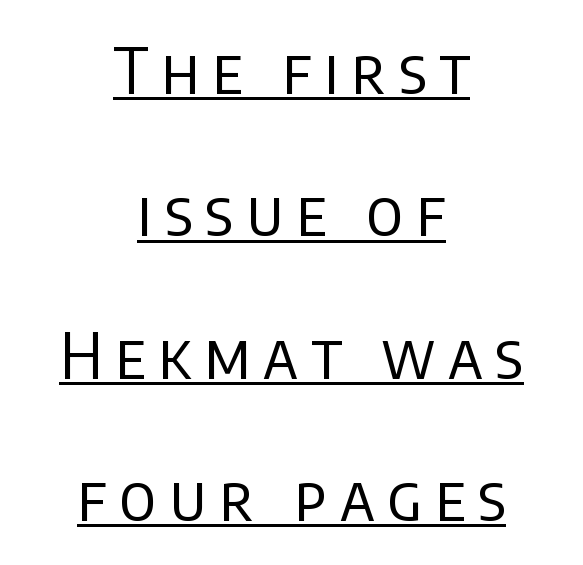
{"serif": "no", "italic": "no", "bold": "no", "weight": "regular", "width": "normal", "stroke_contrast": "low", "x_height": "large", "monospaced": "no", "underline": "yes", "align": "center", "line_spacing": "loose", "line_spacing_ratio": 2.26, "letter_spacing": "wide", "letter_spacing_em": 0.2, "glyph_px": 63}
